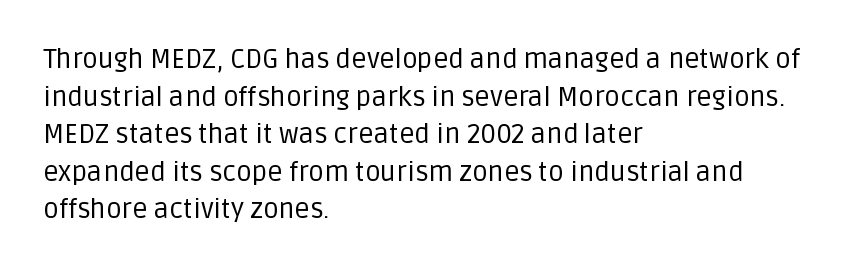
Q: Is the text bold? A: No.
Q: Is the text italic (slanted)? A: No, it is upright.
Q: Is the text underlined? A: No.
Q: How is the paragraph aligned? A: Left-aligned.
Q: Is the spacing between letters normal or unusually wide? A: Normal.
Q: Is the spacing between lines tight, normal or loose? A: Normal.
